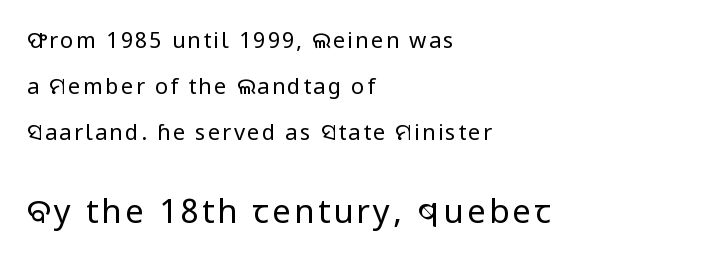
The face used here appears at its bigger size in the lower chunk. Bold? No — there's no thickening of the strokes. These lines are composed in type without serifs. Whoever set this chose breathing room over compactness in the vertical rhythm. Every row of glyphs begins at an identical x-position on the left.
